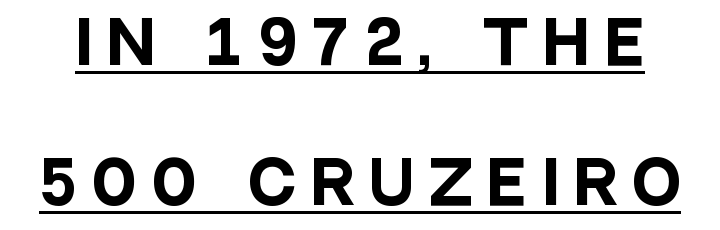
{"serif": "no", "italic": "no", "bold": "yes", "weight": "heavy", "width": "condensed", "stroke_contrast": "low", "x_height": "large", "monospaced": "no", "underline": "yes", "line_spacing": "loose", "line_spacing_ratio": 2.41, "letter_spacing": "wide", "letter_spacing_em": 0.28, "glyph_px": 58}
